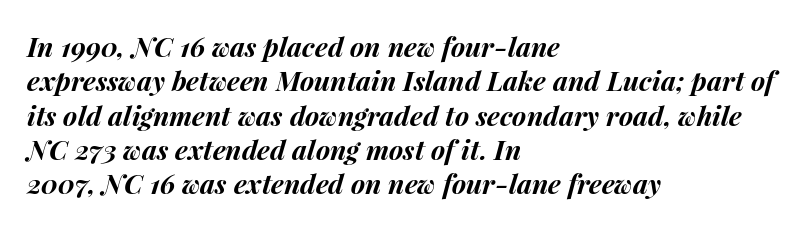
Q: Is the text bold? A: Yes.
Q: Is the text italic (slanted)? A: Yes, it leans right by about 15 degrees.
Q: Is the text underlined? A: No.
Q: How is the paragraph aligned? A: Left-aligned.
Q: Is the spacing between letters normal or unusually wide? A: Normal.
Q: Is the spacing between lines tight, normal or loose? A: Normal.
